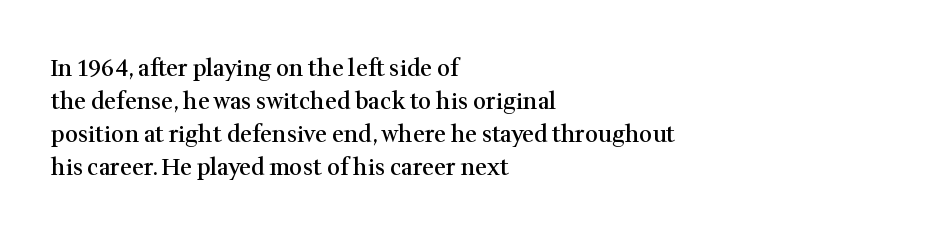
Default kerning and tracking; the words read as compact shapes. Quick note: interline space is typical. This rendering features lettering with no underline. Left-aligned paragraph, ragged on the right. The strokes are fattened partway — semibold, not bold. Italic: no, the glyphs are upright roman.
